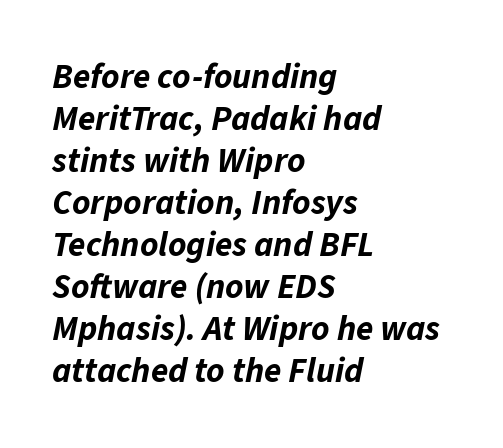
Q: Is the text bold? A: Yes.
Q: Is the text italic (slanted)? A: Yes, it leans right by about 11 degrees.
Q: Is the text underlined? A: No.
Q: How is the paragraph aligned? A: Left-aligned.
Q: Is the spacing between letters normal or unusually wide? A: Normal.
Q: Width (condensed, normal, or wide)? A: Normal.
Q: Stroke contrast? A: Low.
Q: x-height? A: Medium.
Q: Monospaced? A: No.
